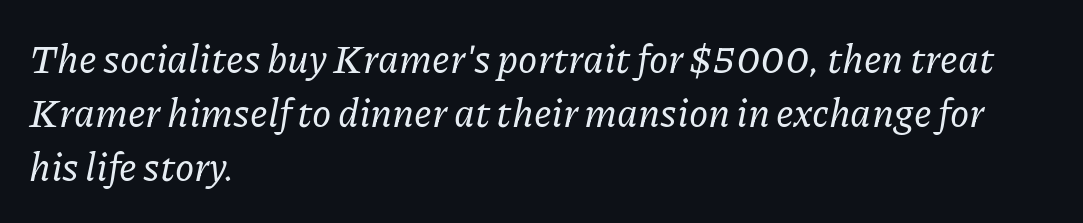
Q: Is the text italic (slanted)? A: Yes, it leans right by about 11 degrees.
Q: Is the typeface a serif or a sans-serif typeface? A: Serif.
Q: Is the text underlined? A: No.
Q: How is the paragraph aligned? A: Left-aligned.
Q: Is the spacing between letters normal or unusually wide? A: Normal.
Q: Is the spacing between lines tight, normal or loose? A: Normal.
Q: Width (condensed, normal, or wide)? A: Normal.
Q: Stroke contrast? A: Low.
Q: x-height? A: Medium.
Q: Monospaced? A: No.
